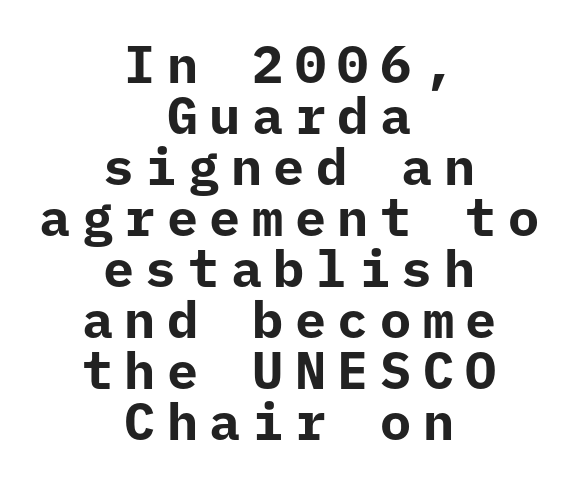
Is there much room between lines? No — they nearly touch. What kind of face is this? One without serifs — a sans. Nope, not italic — everything's standing straight. Short note: letters widely spaced.
